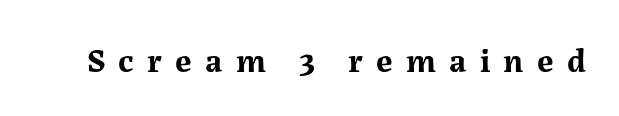
Q: Is the text bold? A: Yes.
Q: Is the text italic (slanted)? A: No, it is upright.
Q: Is the typeface a serif or a sans-serif typeface? A: Serif.
Q: Is the text underlined? A: No.
Q: Is the spacing between letters normal or unusually wide? A: Unusually wide.
Q: Width (condensed, normal, or wide)? A: Normal.
Q: Stroke contrast? A: Medium.
Q: x-height? A: Medium.
Q: Monospaced? A: No.
